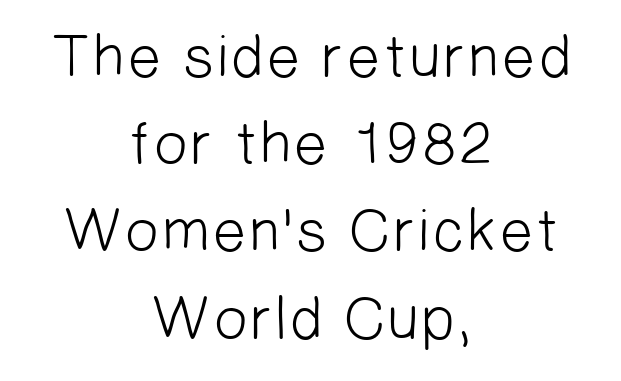
{"serif": "no", "bold": "no", "weight": "light", "width": "normal", "stroke_contrast": "low", "x_height": "medium", "monospaced": "no", "underline": "no", "align": "center", "line_spacing": "normal", "line_spacing_ratio": 1.43, "letter_spacing": "normal", "letter_spacing_em": 0.0, "glyph_px": 61}
